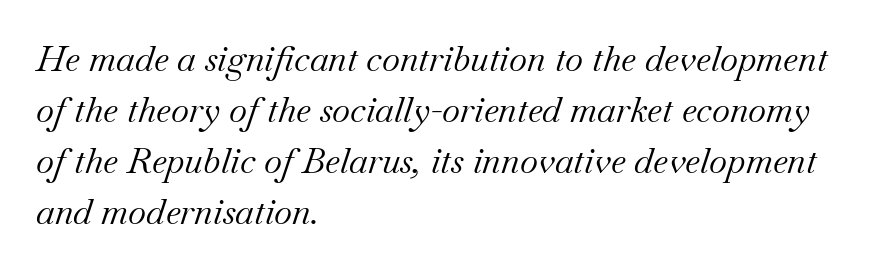
{"serif": "yes", "italic": "yes", "lean": "right", "slant_degrees": 18, "bold": "no", "weight": "regular", "width": "normal", "stroke_contrast": "medium", "x_height": "small", "monospaced": "no", "underline": "no", "align": "left", "line_spacing": "normal", "line_spacing_ratio": 1.46, "letter_spacing": "normal", "letter_spacing_em": 0.0, "glyph_px": 35}
